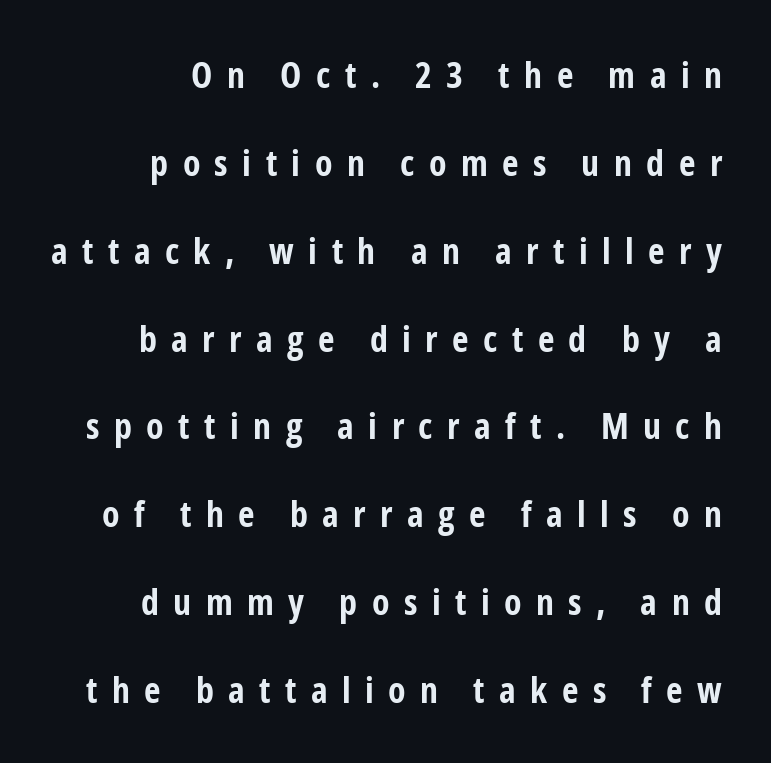
The image shows 36 px bold, condensed sans-serif type, upright; set right-aligned, loose line spacing (2.44x), unusually wide letter spacing (+0.4 em), not underlined; low stroke contrast and a medium x-height.
